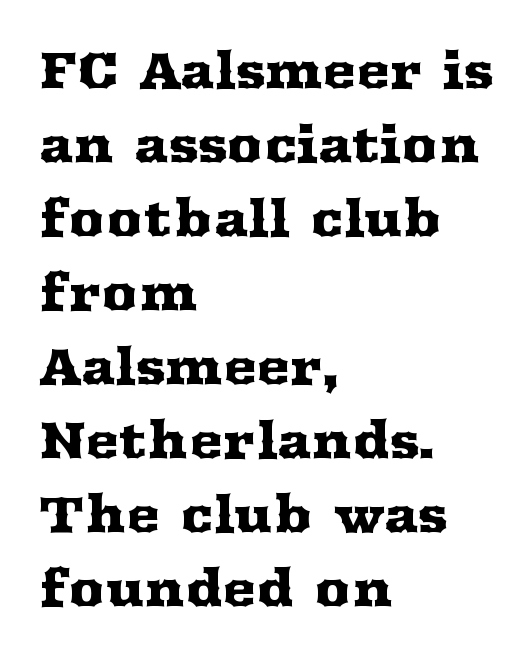
Q: Is the text italic (slanted)? A: No, it is upright.
Q: Is the typeface a serif or a sans-serif typeface? A: Serif.
Q: Is the text underlined? A: No.
Q: How is the paragraph aligned? A: Left-aligned.
Q: Is the spacing between letters normal or unusually wide? A: Normal.
Q: Is the spacing between lines tight, normal or loose? A: Normal.
Q: Width (condensed, normal, or wide)? A: Wide.
Q: Stroke contrast? A: Medium.
Q: x-height? A: Medium.
Q: Monospaced? A: No.
